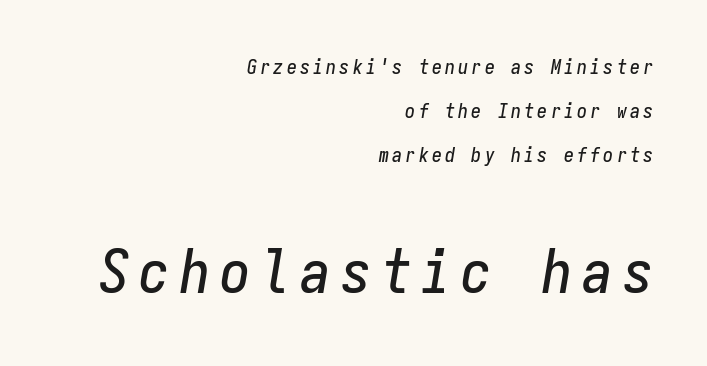
Q: Is the text italic (slanted)? A: Yes, it leans right by about 9 degrees.
Q: Is the text underlined? A: No.
Q: How is the paragraph aligned? A: Right-aligned.
Q: Is the spacing between lines tight, normal or loose? A: Loose.
Q: Which block of text is set in a larger size, the first (top) or the second (bottom)? A: The second (bottom) one.
Q: Width (condensed, normal, or wide)? A: Condensed.
Q: Stroke contrast? A: Low.
Q: x-height? A: Medium.
Q: Monospaced? A: Yes.
